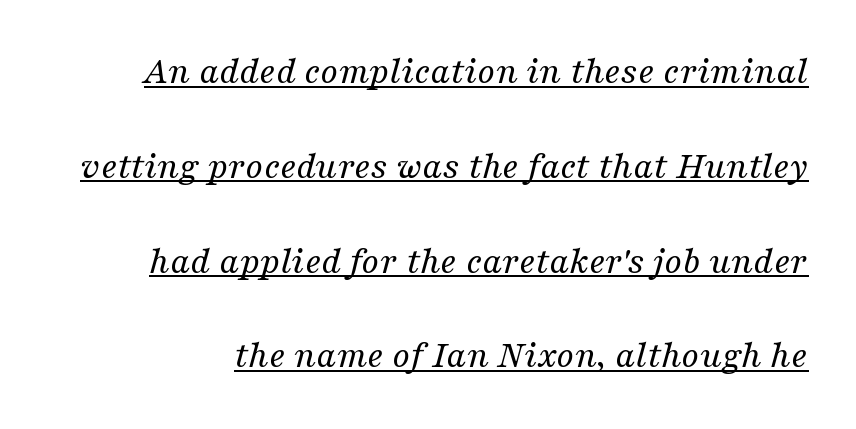
{"serif": "yes", "italic": "yes", "lean": "right", "slant_degrees": 16, "bold": "no", "weight": "regular", "width": "normal", "stroke_contrast": "medium", "x_height": "medium", "monospaced": "no", "underline": "yes", "line_spacing": "loose", "line_spacing_ratio": 2.43, "letter_spacing": "normal", "letter_spacing_em": 0.0, "glyph_px": 39}
